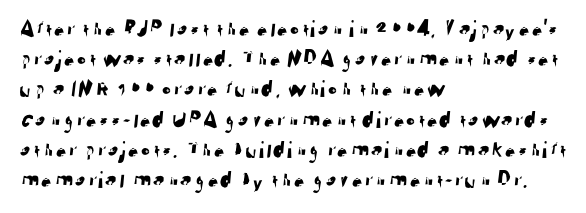
Each new line begins a customary step beneath the previous one. This rendering features lettering with no underline. This rendering uses left alignment, leaving the right contour irregular. How are the letters spaced? Ordinarily, with no added tracking.
